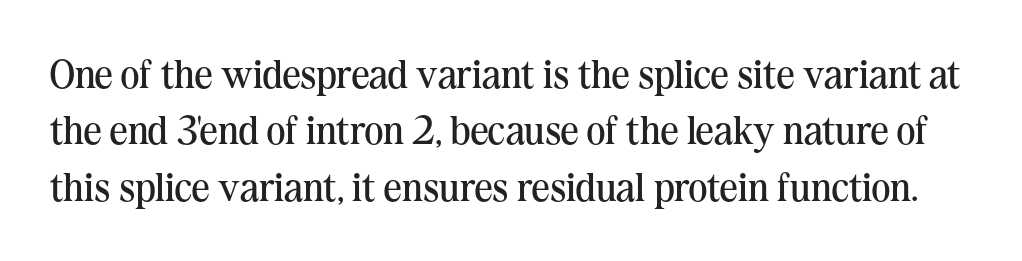
{"serif": "yes", "italic": "no", "bold": "no", "weight": "regular", "width": "normal", "stroke_contrast": "medium", "x_height": "medium", "monospaced": "no", "underline": "no", "line_spacing": "normal", "line_spacing_ratio": 1.41, "letter_spacing": "normal", "letter_spacing_em": 0.0, "glyph_px": 40}
